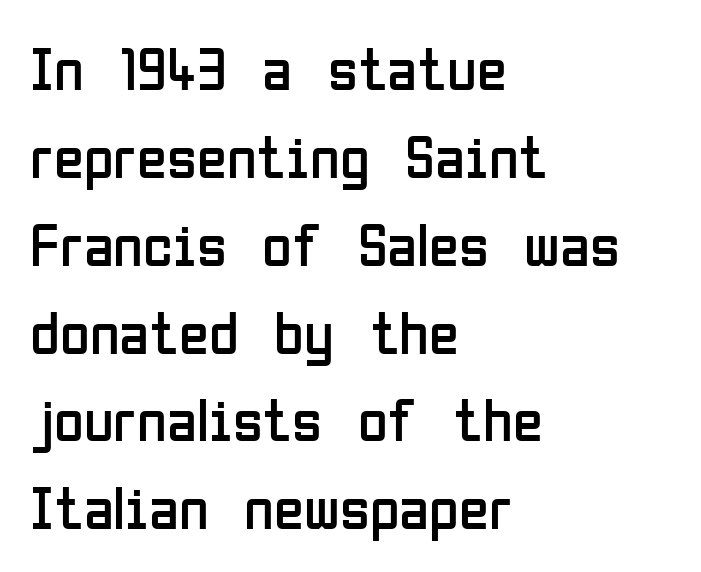
The lettering stays uniformly vertical, giving the passage a roman look. A student would call this left alignment; a typographer would say flush left, rag right. Tracking here is standard; glyphs follow each other at the usual distance. This is not heavy type; no bold has been used. Underlining? Definitely not there.
